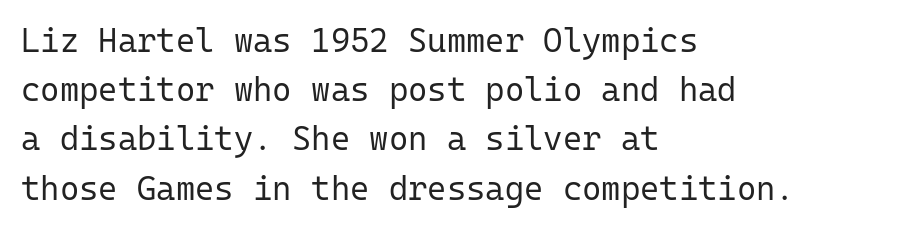
Q: Is the text bold? A: No.
Q: Is the text italic (slanted)? A: No, it is upright.
Q: Is the typeface a serif or a sans-serif typeface? A: Sans-serif.
Q: Is the text underlined? A: No.
Q: How is the paragraph aligned? A: Left-aligned.
Q: Is the spacing between letters normal or unusually wide? A: Normal.
Q: Is the spacing between lines tight, normal or loose? A: Normal.
Q: Width (condensed, normal, or wide)? A: Normal.
Q: Stroke contrast? A: Low.
Q: x-height? A: Medium.
Q: Monospaced? A: Yes.
